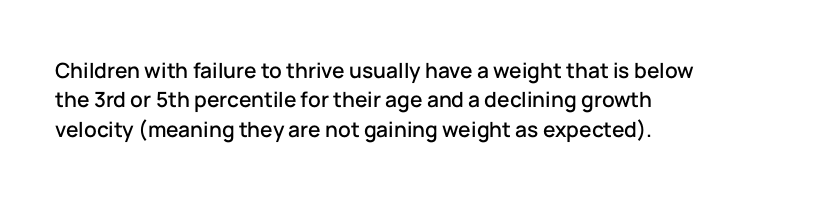
The image shows 21 px text type, upright; set left-aligned, normal line spacing (1.4x), normal letter spacing, not underlined.
